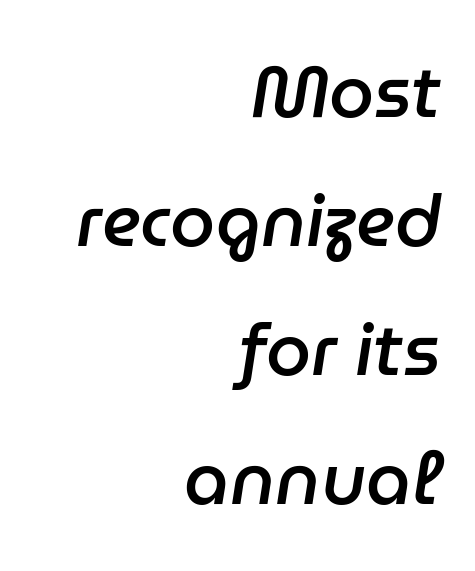
Note the varied advance widths — an 'i' is clearly narrower than an 'm'. The glyphs are unaccompanied by any horizontal stroke below them. The face used here is rendered with its standard letterfit. Characters are canted at an angle relative to the baseline's perpendicular.
